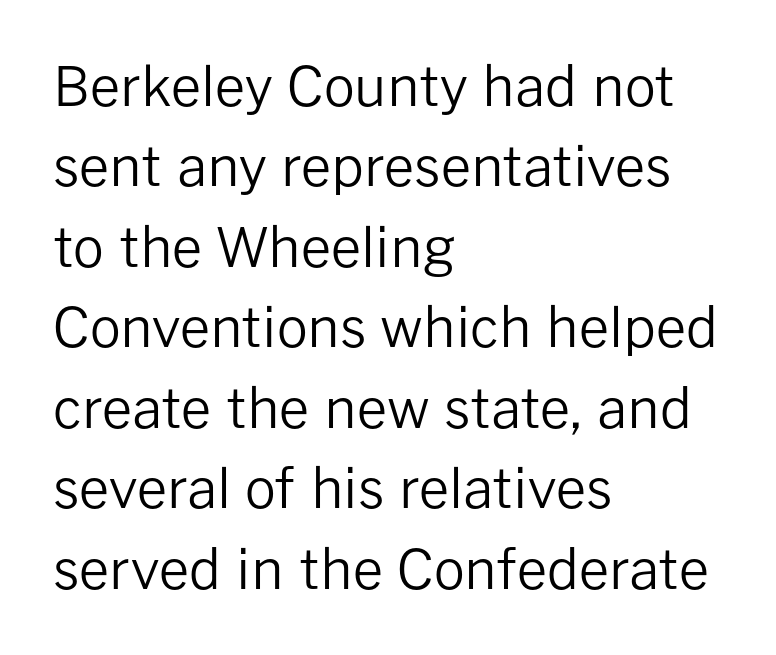
The image shows 54 px regular-weight sans-serif type, upright; set left-aligned, normal line spacing (1.49x), normal letter spacing, not underlined; low stroke contrast and a medium x-height.
